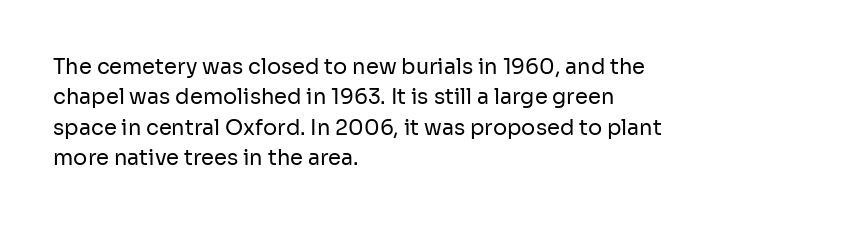
{"italic": "no", "bold": "no", "underline": "no", "align": "left", "line_spacing": "normal", "line_spacing_ratio": 1.45, "letter_spacing": "normal", "letter_spacing_em": 0.0, "glyph_px": 21}
